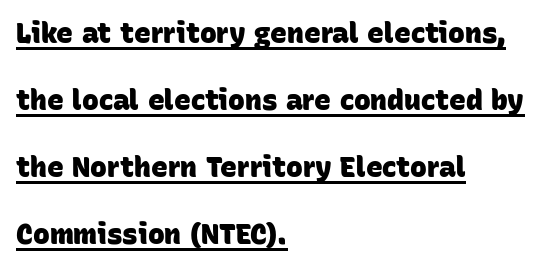
Q: Is the text bold? A: Yes.
Q: Is the typeface a serif or a sans-serif typeface? A: Sans-serif.
Q: Is the text underlined? A: Yes.
Q: How is the paragraph aligned? A: Left-aligned.
Q: Is the spacing between letters normal or unusually wide? A: Normal.
Q: Is the spacing between lines tight, normal or loose? A: Loose.
Q: Width (condensed, normal, or wide)? A: Normal.
Q: Stroke contrast? A: Low.
Q: x-height? A: Large.
Q: Monospaced? A: No.
